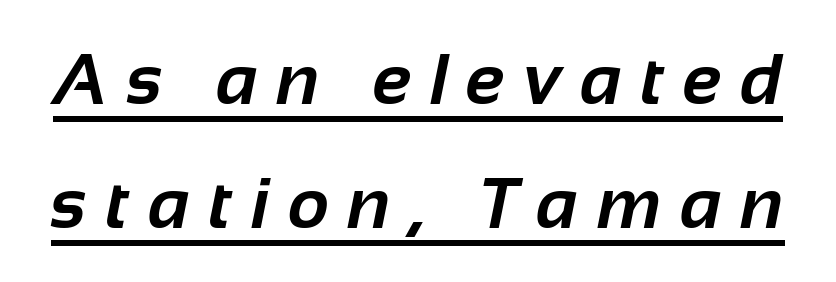
The image shows 72 px bold sans-serif type; set line spacing 1.72x, unusually wide letter spacing (+0.26 em), underlined; low stroke contrast and a medium x-height.
